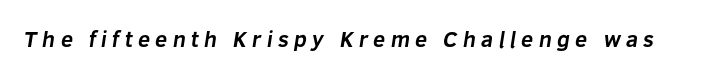
{"bold": "yes", "underline": "no", "letter_spacing": "wide", "letter_spacing_em": 0.24, "glyph_px": 22}
